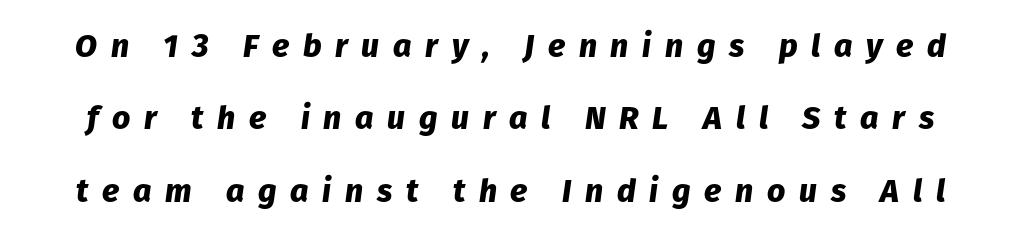
Q: Is the text bold? A: Yes.
Q: Is the text italic (slanted)? A: Yes, it leans right by about 8 degrees.
Q: Is the text underlined? A: No.
Q: Is the spacing between letters normal or unusually wide? A: Unusually wide.
Q: Is the spacing between lines tight, normal or loose? A: Loose.
Q: Width (condensed, normal, or wide)? A: Normal.
Q: Stroke contrast? A: Low.
Q: x-height? A: Medium.
Q: Monospaced? A: No.
